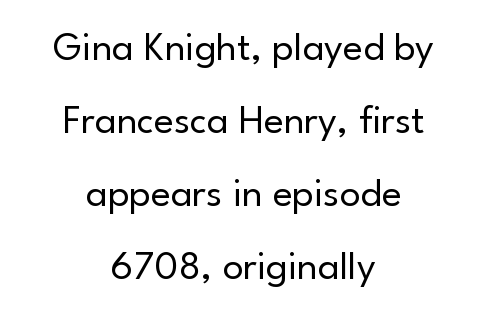
Q: Is the text bold? A: No.
Q: Is the text italic (slanted)? A: No, it is upright.
Q: Is the typeface a serif or a sans-serif typeface? A: Sans-serif.
Q: Is the text underlined? A: No.
Q: How is the paragraph aligned? A: Centered.
Q: Is the spacing between letters normal or unusually wide? A: Normal.
Q: Width (condensed, normal, or wide)? A: Normal.
Q: Stroke contrast? A: Low.
Q: x-height? A: Small.
Q: Monospaced? A: No.
